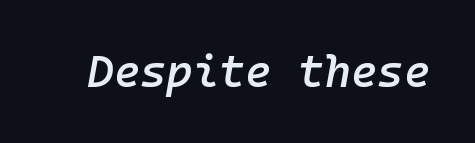
The image shows 45 px semibold type, italic (leaning right), monospaced; set normal letter spacing, not underlined; low stroke contrast and a medium x-height.
